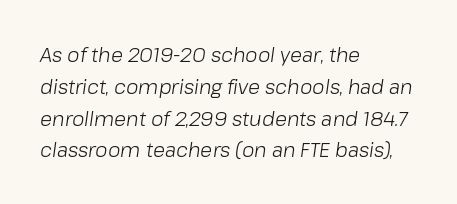
The image shows 20 px text type, italic (leaning right); set left-aligned, normal line spacing (1.59x), normal letter spacing, not underlined.
